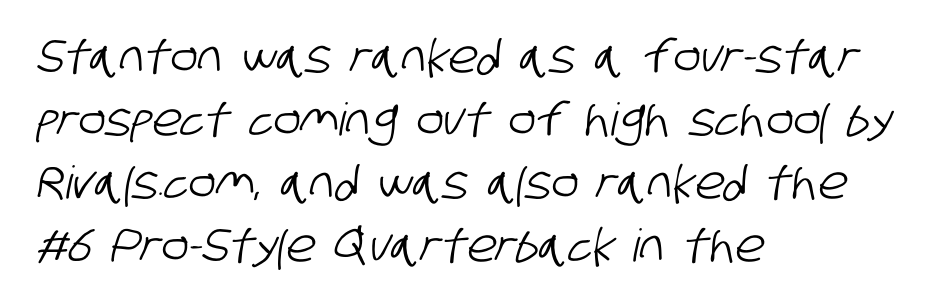
The image shows 45 px condensed sans-serif type; set left-aligned, normal line spacing (1.4x), normal letter spacing, not underlined; low stroke contrast and a large x-height.
